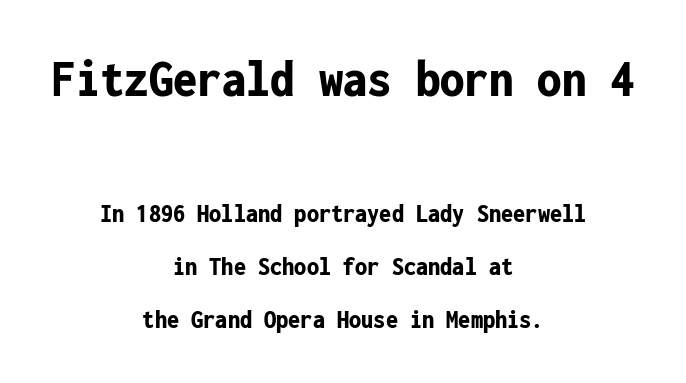
Q: Is the text bold? A: Yes.
Q: Is the text italic (slanted)? A: No, it is upright.
Q: Is the typeface a serif or a sans-serif typeface? A: Sans-serif.
Q: Is the text underlined? A: No.
Q: How is the paragraph aligned? A: Centered.
Q: Is the spacing between letters normal or unusually wide? A: Normal.
Q: Is the spacing between lines tight, normal or loose? A: Loose.
Q: Which block of text is set in a larger size, the first (top) or the second (bottom)? A: The first (top) one.
Q: Width (condensed, normal, or wide)? A: Condensed.
Q: Stroke contrast? A: Low.
Q: x-height? A: Medium.
Q: Monospaced? A: Yes.
